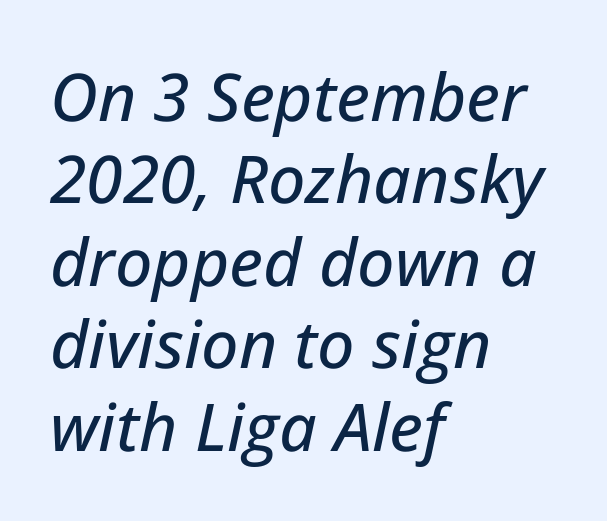
The image shows 66 px text type, italic (leaning right); set left-aligned, normal line spacing (1.25x), normal letter spacing, not underlined; low stroke contrast and a medium x-height.
